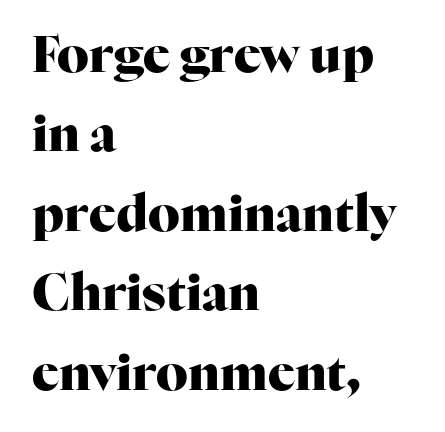
{"serif": "yes", "italic": "no", "bold": "yes", "weight": "heavy", "width": "normal", "stroke_contrast": "high", "x_height": "medium", "monospaced": "no", "underline": "no", "align": "left", "line_spacing": "normal", "line_spacing_ratio": 1.59, "letter_spacing": "normal", "letter_spacing_em": 0.0, "glyph_px": 50}
